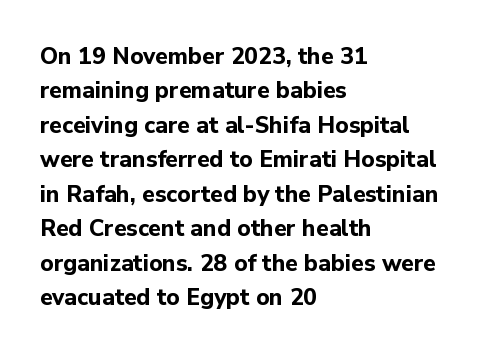
Q: Is the text bold? A: Yes.
Q: Is the text italic (slanted)? A: No, it is upright.
Q: Is the text underlined? A: No.
Q: How is the paragraph aligned? A: Left-aligned.
Q: Is the spacing between letters normal or unusually wide? A: Normal.
Q: Is the spacing between lines tight, normal or loose? A: Normal.
